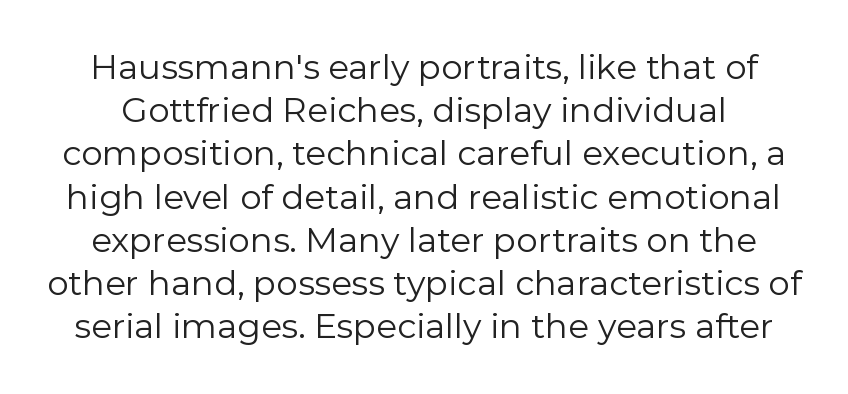
The image shows 34 px regular-weight sans-serif type, upright; set normal line spacing (1.27x), normal letter spacing, not underlined; low stroke contrast and a medium x-height.
